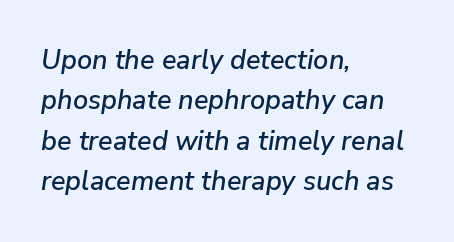
Q: Is the text italic (slanted)? A: Yes, it leans right by about 9 degrees.
Q: Is the text underlined? A: No.
Q: How is the paragraph aligned? A: Left-aligned.
Q: Is the spacing between letters normal or unusually wide? A: Normal.
Q: Is the spacing between lines tight, normal or loose? A: Normal.
